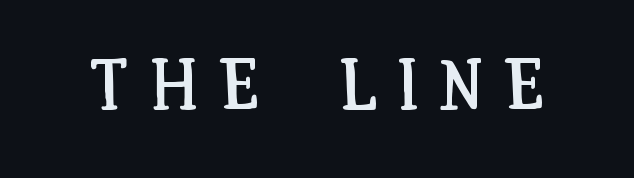
Do the characters align in a grid? No, the font is proportional. This is the regular roman posture of the typeface. These lines have a slow, spaced-out rhythm from letter to letter. Letters rest on an invisible, unmarked baseline.
